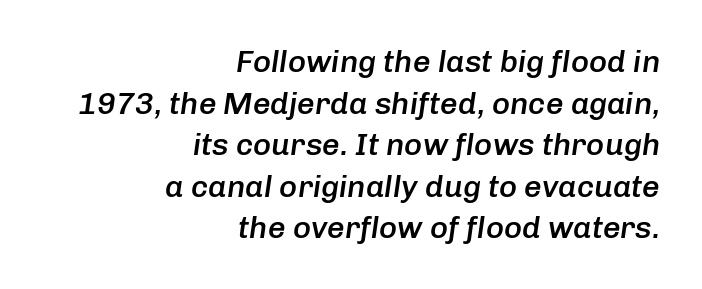
Q: Is the text bold? A: Semi-bold.
Q: Is the text italic (slanted)? A: Yes, it leans right by about 8 degrees.
Q: Is the text underlined? A: No.
Q: How is the paragraph aligned? A: Right-aligned.
Q: Is the spacing between letters normal or unusually wide? A: Normal.
Q: Is the spacing between lines tight, normal or loose? A: Normal.
Q: Width (condensed, normal, or wide)? A: Normal.
Q: Stroke contrast? A: Low.
Q: x-height? A: Medium.
Q: Monospaced? A: No.
